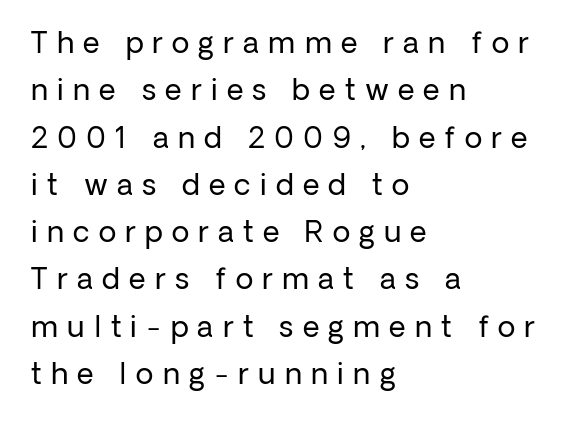
Q: Is the text bold? A: No.
Q: Is the text italic (slanted)? A: No, it is upright.
Q: Is the typeface a serif or a sans-serif typeface? A: Sans-serif.
Q: Is the text underlined? A: No.
Q: How is the paragraph aligned? A: Left-aligned.
Q: Is the spacing between letters normal or unusually wide? A: Unusually wide.
Q: Is the spacing between lines tight, normal or loose? A: Normal.
Q: Width (condensed, normal, or wide)? A: Normal.
Q: Stroke contrast? A: Low.
Q: x-height? A: Medium.
Q: Monospaced? A: No.
